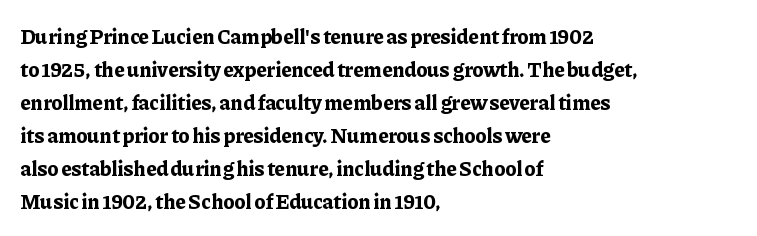
{"italic": "no", "bold": "yes", "underline": "no", "align": "left", "line_spacing": "normal", "line_spacing_ratio": 1.57, "letter_spacing": "normal", "letter_spacing_em": 0.0, "glyph_px": 21}
